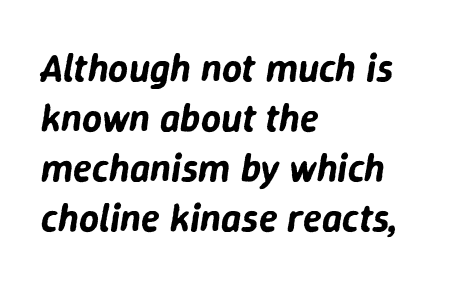
The letters advance in unequal steps, a hallmark of proportional type. A student would call this left alignment; a typographer would say flush left, rag right. Rows of type keep a routine distance in the vertical direction. Would a proofreader flag this as italicized? Yes.
